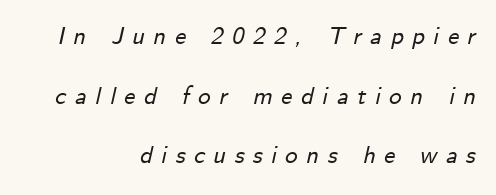
{"italic": "yes", "lean": "right", "slant_degrees": 12, "underline": "no", "align": "right", "line_spacing": "loose", "line_spacing_ratio": 2.39, "letter_spacing": "wide", "letter_spacing_em": 0.34, "glyph_px": 25}
